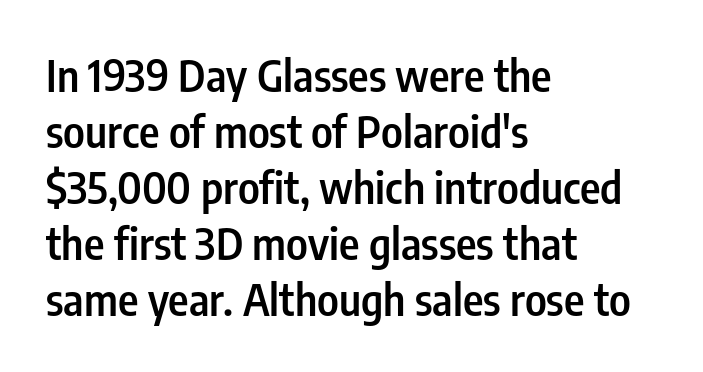
Q: Is the text bold? A: Semi-bold.
Q: Is the text italic (slanted)? A: No, it is upright.
Q: Is the typeface a serif or a sans-serif typeface? A: Sans-serif.
Q: Is the text underlined? A: No.
Q: How is the paragraph aligned? A: Left-aligned.
Q: Is the spacing between letters normal or unusually wide? A: Normal.
Q: Is the spacing between lines tight, normal or loose? A: Normal.
Q: Width (condensed, normal, or wide)? A: Condensed.
Q: Stroke contrast? A: Low.
Q: x-height? A: Medium.
Q: Monospaced? A: No.
